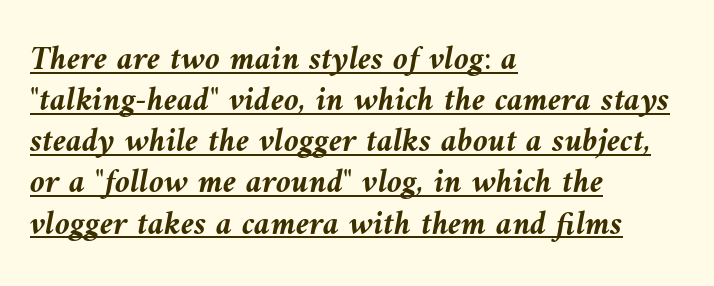
Q: Is the text bold? A: Yes.
Q: Is the text italic (slanted)? A: Yes, it leans left by about 10 degrees.
Q: Is the text underlined? A: Yes.
Q: How is the paragraph aligned? A: Left-aligned.
Q: Is the spacing between letters normal or unusually wide? A: Normal.
Q: Width (condensed, normal, or wide)? A: Normal.
Q: Stroke contrast? A: Medium.
Q: x-height? A: Medium.
Q: Monospaced? A: No.
